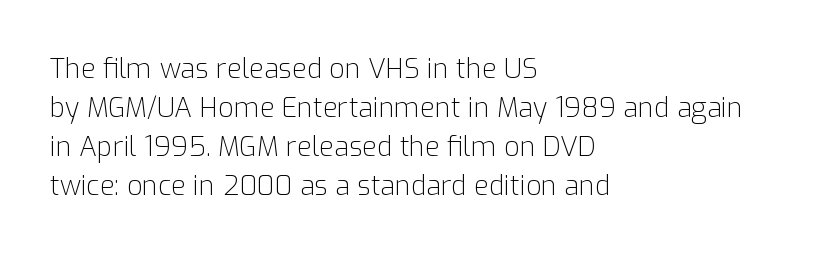
Default kerning and tracking; the words read as compact shapes. No heavy texture on the line: the type isn't bold. A roman cut, with each character standing at attention. Notice how the passage keeps a crisp vertical edge on the left only. Bare-footed words on every line.
